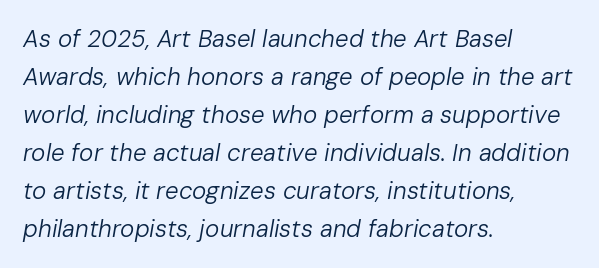
{"italic": "yes", "lean": "right", "slant_degrees": 10, "bold": "no", "underline": "no", "align": "left", "line_spacing": "normal", "line_spacing_ratio": 1.58, "letter_spacing": "normal", "letter_spacing_em": 0.0, "glyph_px": 24}
